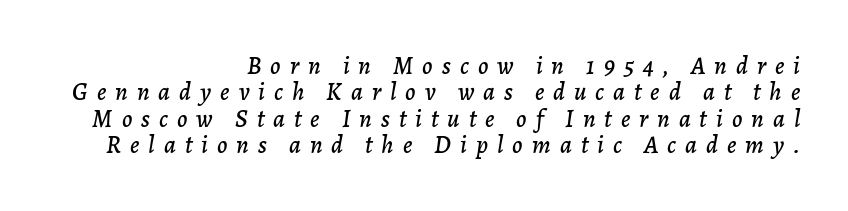
The image shows 25 px text type, italic (leaning right); set right-aligned, tight line spacing (1.06x), unusually wide letter spacing (+0.36 em), not underlined.
